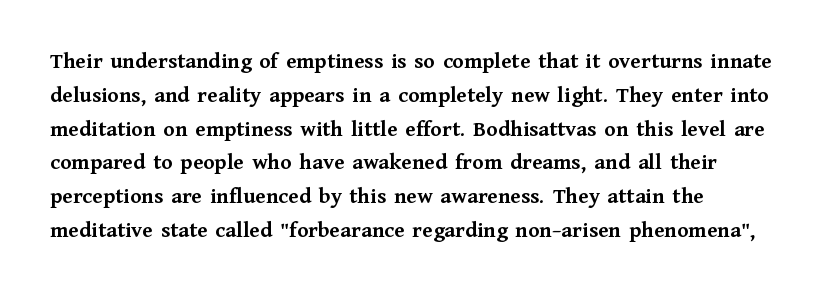
{"italic": "no", "bold": "yes", "underline": "no", "align": "left", "line_spacing": "normal", "line_spacing_ratio": 1.47, "letter_spacing": "normal", "letter_spacing_em": 0.0, "glyph_px": 23}
